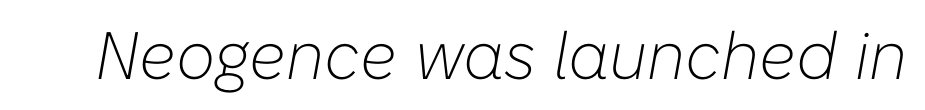
The image shows 67 px light type, italic (leaning right); set normal letter spacing, not underlined; low stroke contrast and a medium x-height.
